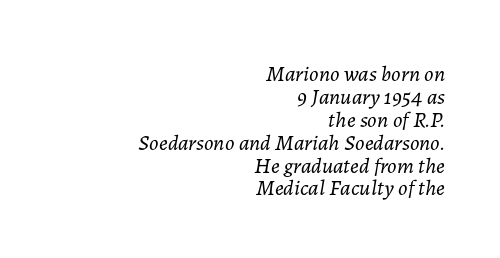
{"italic": "yes", "lean": "right", "slant_degrees": 7, "bold": "no", "underline": "no", "align": "right", "line_spacing": "tight", "line_spacing_ratio": 1.04, "letter_spacing": "normal", "letter_spacing_em": 0.0, "glyph_px": 22}
